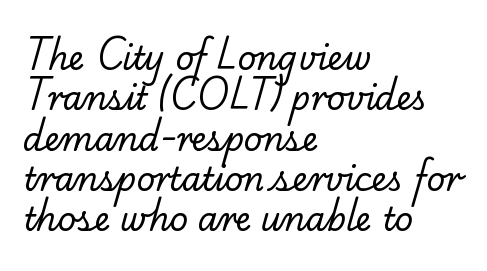
The image shows 32 px regular-weight type; set left-aligned, normal line spacing (1.26x), normal letter spacing, not underlined; low stroke contrast and a small x-height.
